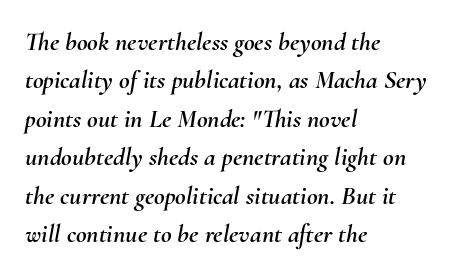
The image shows 26 px text type, italic (leaning right); set left-aligned, normal line spacing (1.48x), normal letter spacing, not underlined.
